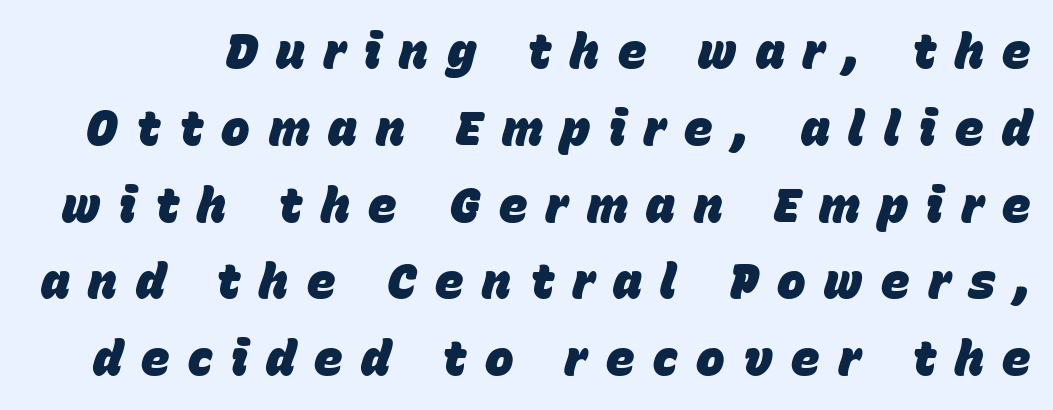
Heavy-handed strokes throughout: this text is bold. This sample keeps an unexceptional amount of space between lines. Would a proofreader flag this as italicized? Yes. Someone cranked the tracking dial way up on this one. Words float on clear page, feet unadorned.
